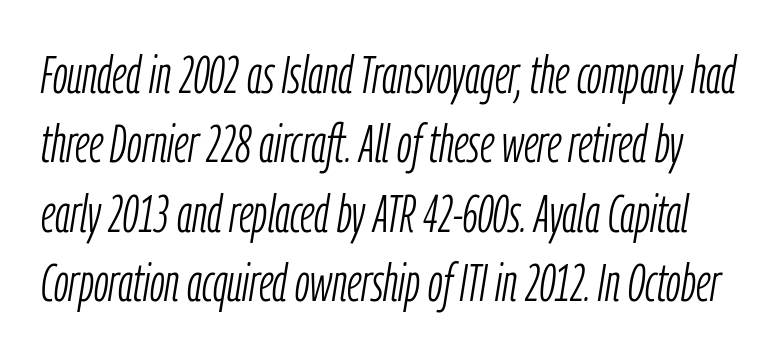
Q: Is the text bold? A: No.
Q: Is the text italic (slanted)? A: Yes, it leans right by about 9 degrees.
Q: Is the text underlined? A: No.
Q: Is the spacing between letters normal or unusually wide? A: Normal.
Q: Is the spacing between lines tight, normal or loose? A: Normal.
Q: Width (condensed, normal, or wide)? A: Condensed.
Q: Stroke contrast? A: Low.
Q: x-height? A: Medium.
Q: Monospaced? A: No.
